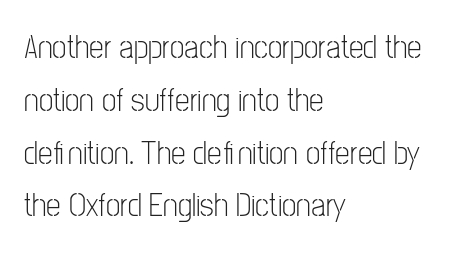
The image shows 33 px light, condensed sans-serif type, upright; set left-aligned, normal line spacing (1.6x), normal letter spacing, not underlined; low stroke contrast and a medium x-height.
